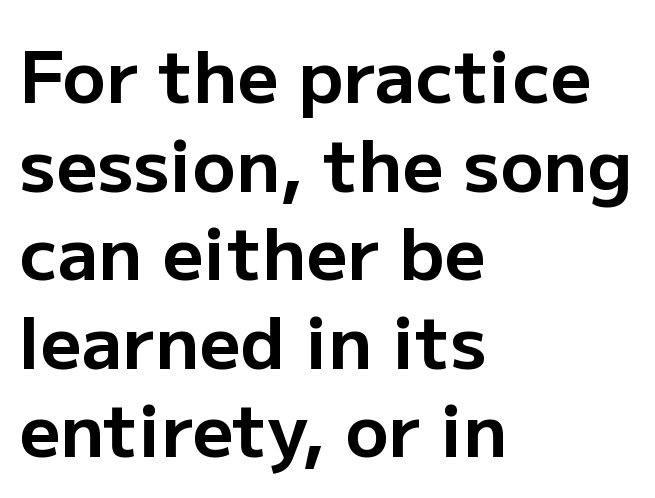
Q: Is the text bold? A: Yes.
Q: Is the text italic (slanted)? A: No, it is upright.
Q: Is the typeface a serif or a sans-serif typeface? A: Sans-serif.
Q: Is the text underlined? A: No.
Q: How is the paragraph aligned? A: Left-aligned.
Q: Is the spacing between letters normal or unusually wide? A: Normal.
Q: Width (condensed, normal, or wide)? A: Normal.
Q: Stroke contrast? A: Low.
Q: x-height? A: Medium.
Q: Monospaced? A: No.
